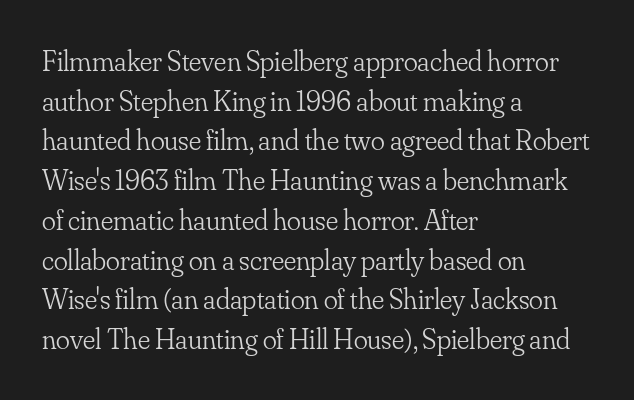
The image shows 29 px light serif type, upright; set left-aligned, normal line spacing (1.37x), normal letter spacing, not underlined; low stroke contrast and a small x-height.
